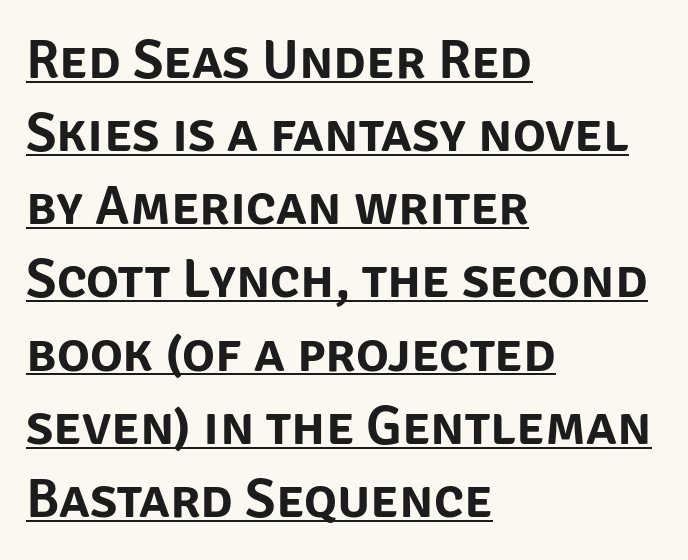
Q: Is the text italic (slanted)? A: No, it is upright.
Q: Is the typeface a serif or a sans-serif typeface? A: Sans-serif.
Q: Is the text underlined? A: Yes.
Q: How is the paragraph aligned? A: Left-aligned.
Q: Is the spacing between letters normal or unusually wide? A: Normal.
Q: Is the spacing between lines tight, normal or loose? A: Normal.
Q: Width (condensed, normal, or wide)? A: Normal.
Q: Stroke contrast? A: Low.
Q: x-height? A: Large.
Q: Monospaced? A: No.
